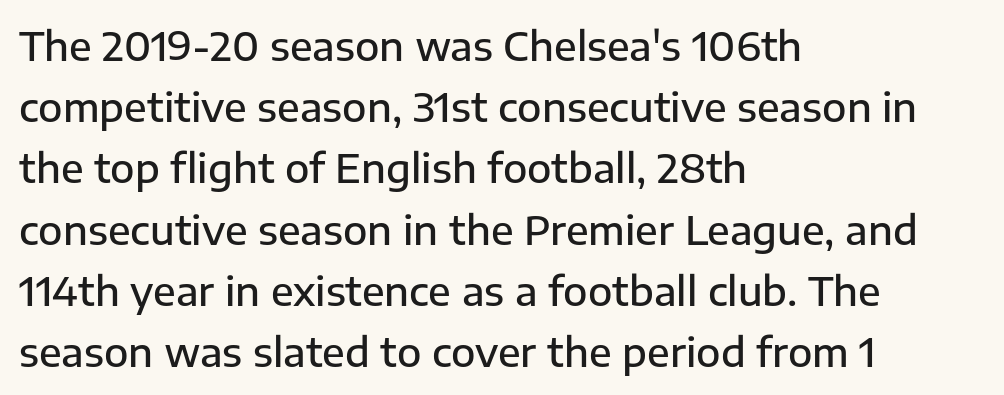
{"serif": "no", "italic": "no", "bold": "semi", "weight": "semibold", "width": "normal", "stroke_contrast": "low", "x_height": "medium", "monospaced": "no", "underline": "no", "align": "left", "line_spacing": "normal", "line_spacing_ratio": 1.53, "letter_spacing": "normal", "letter_spacing_em": 0.0, "glyph_px": 40}
